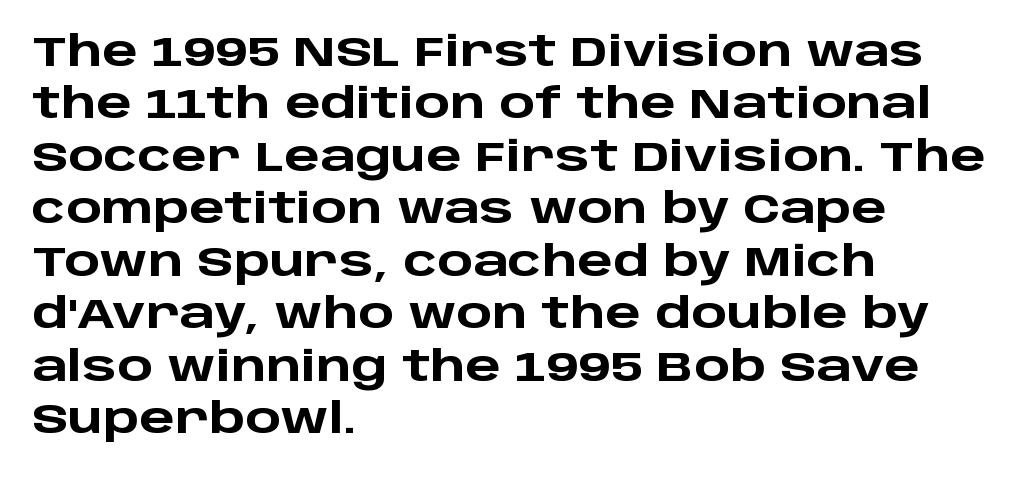
The image shows 42 px heavy, wide sans-serif type, upright; set left-aligned, normal line spacing (1.25x), normal letter spacing, not underlined; low stroke contrast and a large x-height.
